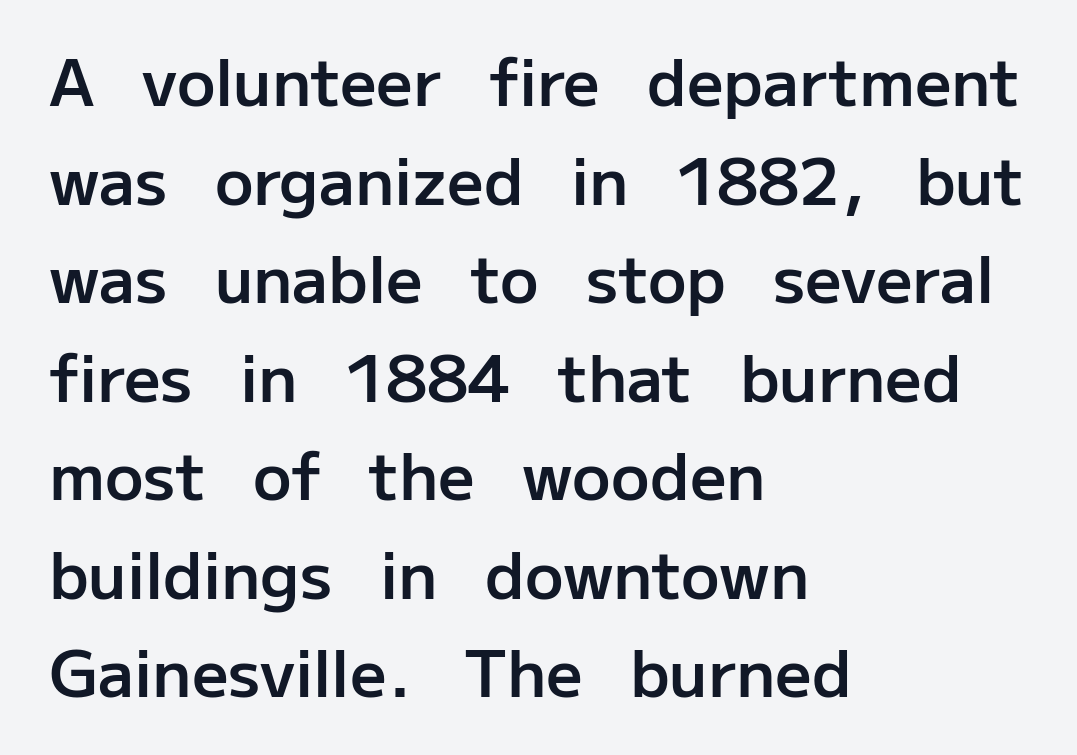
Q: Is the text bold? A: Semi-bold.
Q: Is the text italic (slanted)? A: No, it is upright.
Q: Is the typeface a serif or a sans-serif typeface? A: Sans-serif.
Q: Is the text underlined? A: No.
Q: How is the paragraph aligned? A: Left-aligned.
Q: Is the spacing between letters normal or unusually wide? A: Normal.
Q: Is the spacing between lines tight, normal or loose? A: Normal.
Q: Width (condensed, normal, or wide)? A: Normal.
Q: Stroke contrast? A: Low.
Q: x-height? A: Medium.
Q: Monospaced? A: No.
